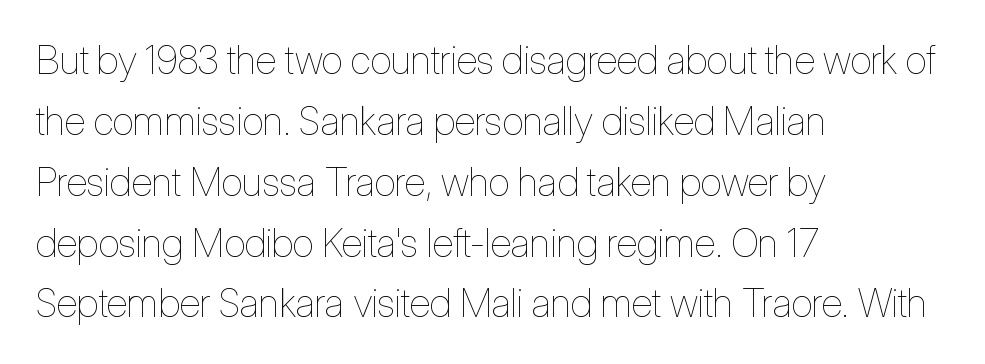
A typesetter would call this proportional, since set widths differ per character. Students, observe: this is what conventionally led text looks like. Short note: letters normally spaced. Style check: upright.
